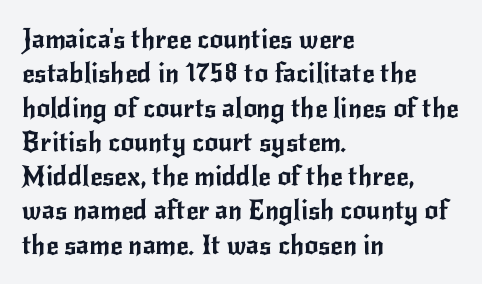
Do the letters lean? They stand straight. Lines of text with bare space underneath. The passage shown stacks its lines at a standard gap. Casual observation: everything's shoved over to the left.
